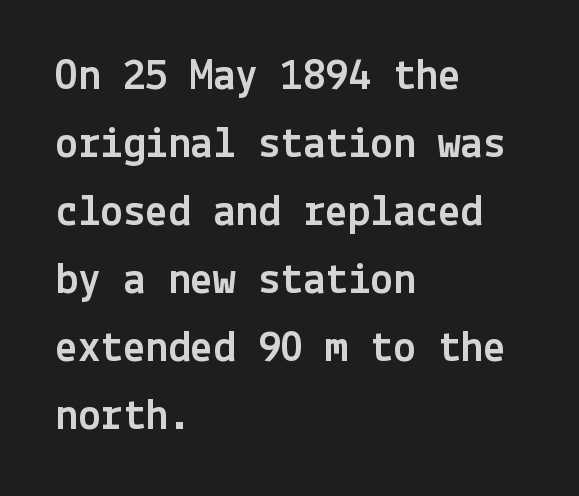
Q: Is the text italic (slanted)? A: No, it is upright.
Q: Is the typeface a serif or a sans-serif typeface? A: Sans-serif.
Q: Is the text underlined? A: No.
Q: How is the paragraph aligned? A: Left-aligned.
Q: Is the spacing between letters normal or unusually wide? A: Normal.
Q: Is the spacing between lines tight, normal or loose? A: Normal.
Q: Width (condensed, normal, or wide)? A: Normal.
Q: x-height? A: Medium.
